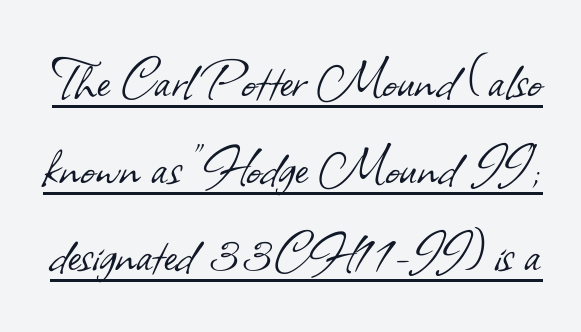
The image shows 62 px light sans-serif type; set normal line spacing (1.4x), normal letter spacing, underlined; low stroke contrast and a small x-height.
